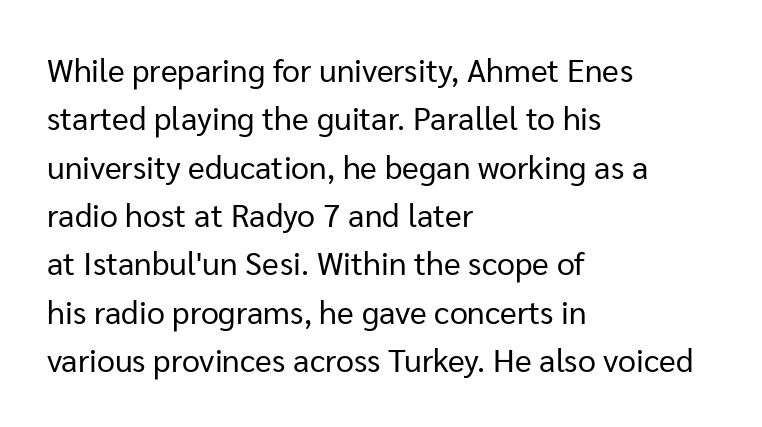
The image shows 32 px regular-weight sans-serif type, upright; set left-aligned, normal line spacing (1.51x), normal letter spacing, not underlined; low stroke contrast and a medium x-height.
